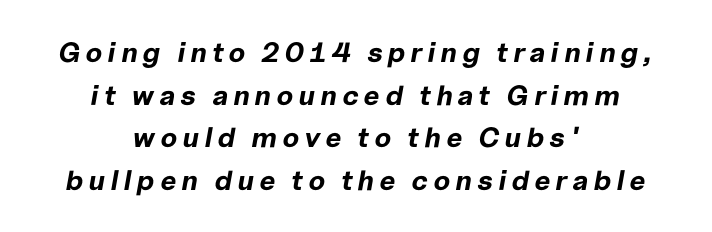
Character widths vary here, with narrow letters taking less room than wide ones. The setting favours the middle, as headings and verse often do. Check under the words: just untouched page. This is heavy type, rendered in bold. Each new line begins a customary step beneath the previous one.
